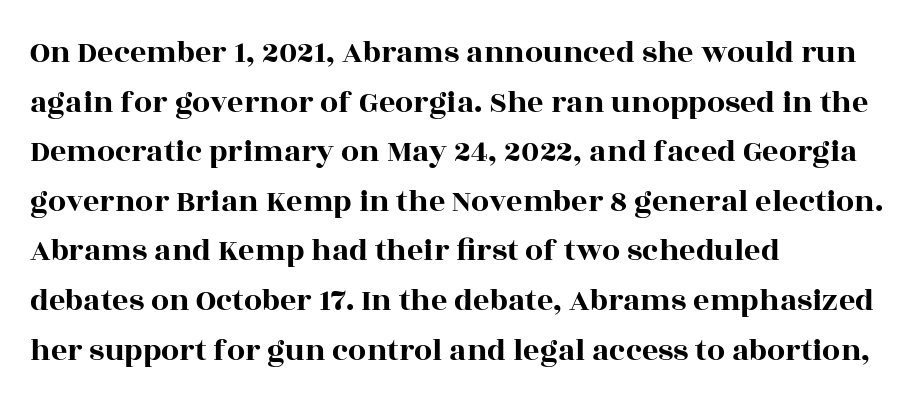
The image shows 32 px wide serif type, upright; set left-aligned, normal line spacing (1.55x), normal letter spacing, not underlined; a large x-height.
